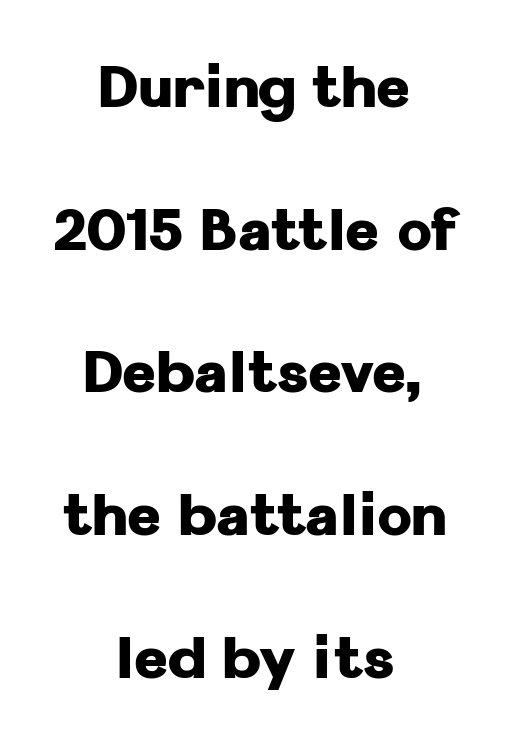
{"serif": "no", "italic": "no", "bold": "yes", "weight": "heavy", "width": "normal", "stroke_contrast": "low", "x_height": "medium", "monospaced": "no", "underline": "no", "align": "center", "line_spacing": "loose", "line_spacing_ratio": 2.46, "letter_spacing": "normal", "letter_spacing_em": 0.0, "glyph_px": 58}
